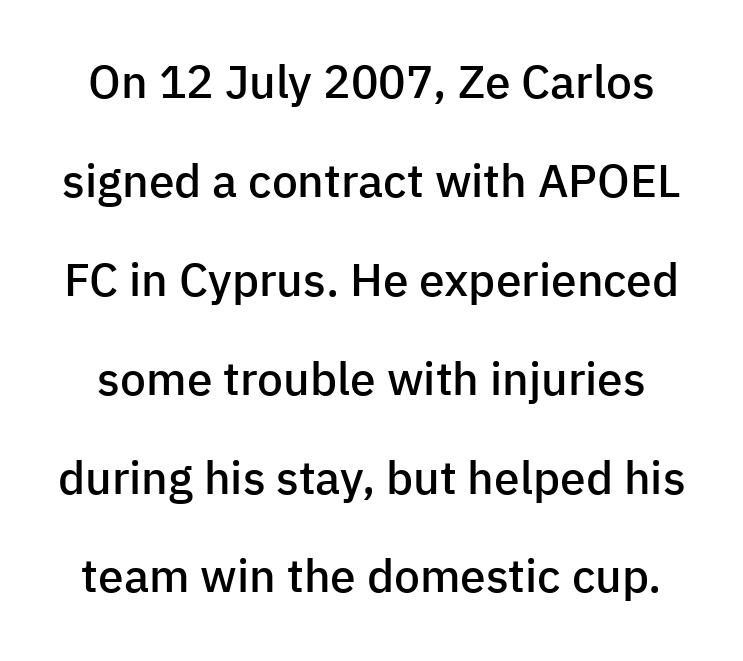
Q: Is the text bold? A: Semi-bold.
Q: Is the text italic (slanted)? A: No, it is upright.
Q: Is the typeface a serif or a sans-serif typeface? A: Sans-serif.
Q: Is the text underlined? A: No.
Q: Is the spacing between letters normal or unusually wide? A: Normal.
Q: Is the spacing between lines tight, normal or loose? A: Loose.
Q: Width (condensed, normal, or wide)? A: Normal.
Q: Stroke contrast? A: Low.
Q: x-height? A: Medium.
Q: Monospaced? A: No.
